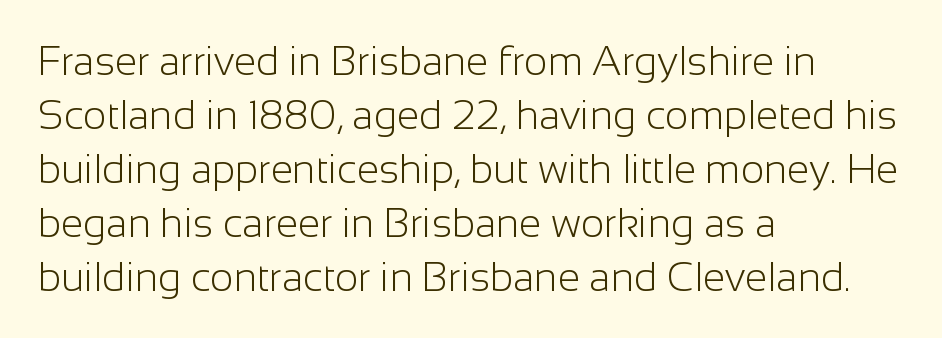
The image shows 40 px light sans-serif type, upright; set left-aligned, normal line spacing (1.35x), normal letter spacing, not underlined; low stroke contrast and a medium x-height.
